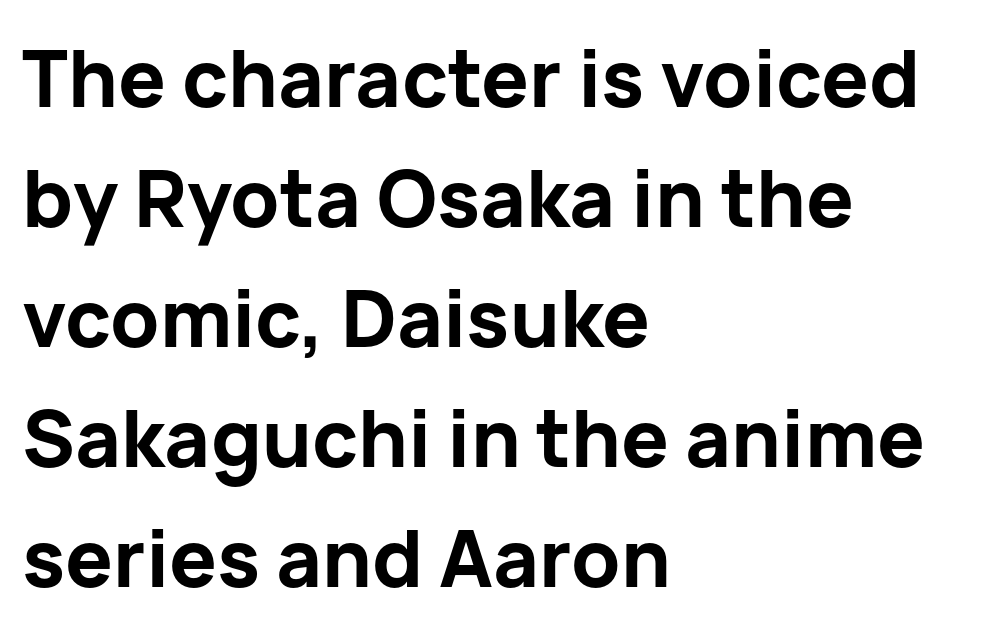
{"serif": "no", "italic": "no", "bold": "yes", "weight": "bold", "width": "normal", "stroke_contrast": "low", "x_height": "medium", "monospaced": "no", "underline": "no", "align": "left", "line_spacing": "normal", "line_spacing_ratio": 1.52, "letter_spacing": "normal", "letter_spacing_em": 0.0, "glyph_px": 79}
